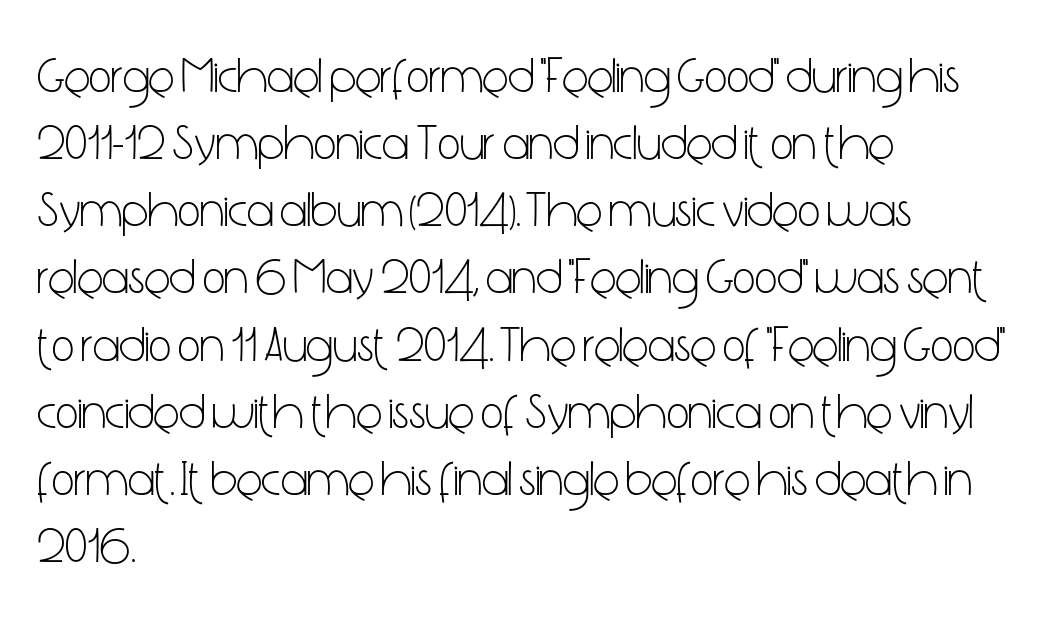
The image shows 49 px light, condensed sans-serif type, upright; set left-aligned, normal line spacing (1.37x), normal letter spacing, not underlined; low stroke contrast and a medium x-height.
